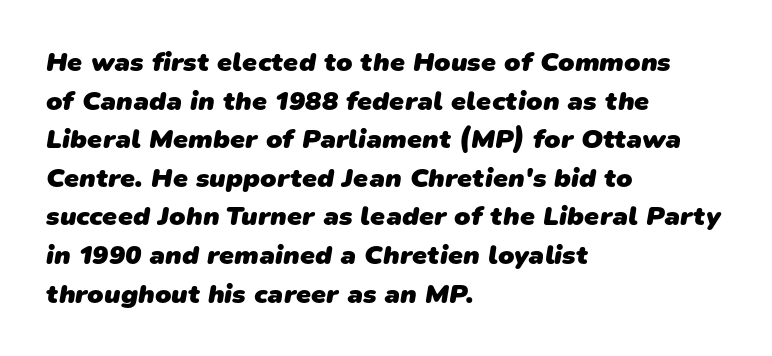
Evenly set lines give the paragraph a standard silhouette. Notice how thick the strokes are: this is what a full bold looks like. Where is the straight margin? On the left. The horizontal fit of the characters is conventional and even.
